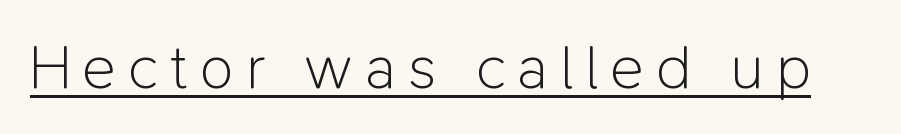
Character widths vary here, with narrow letters taking less room than wide ones. When letters stand straight like this, we call the style roman or upright. Somebody hit Ctrl+U on this one — the words are underlined. The face looks like a standard text weight, possibly lighter. The glyphs in this specimen are sans serif.
